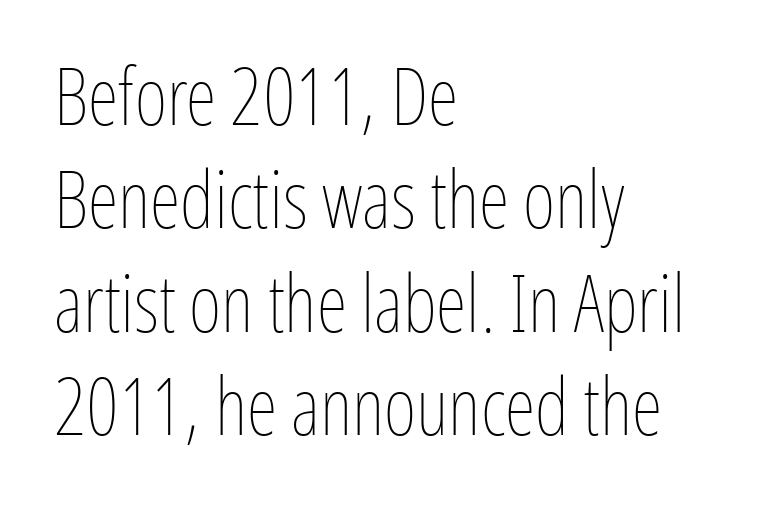
The image shows 79 px thin, condensed type, upright; set left-aligned, normal line spacing (1.31x), normal letter spacing, not underlined; low stroke contrast and a medium x-height.
